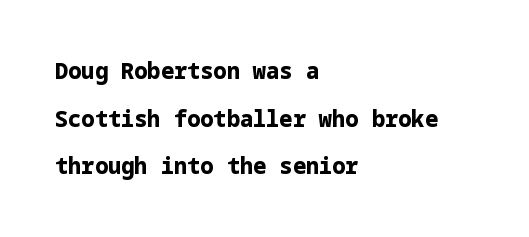
{"italic": "no", "bold": "yes", "underline": "no", "align": "left", "line_spacing": "loose", "line_spacing_ratio": 2.17, "letter_spacing": "normal", "letter_spacing_em": 0.0, "glyph_px": 22}
